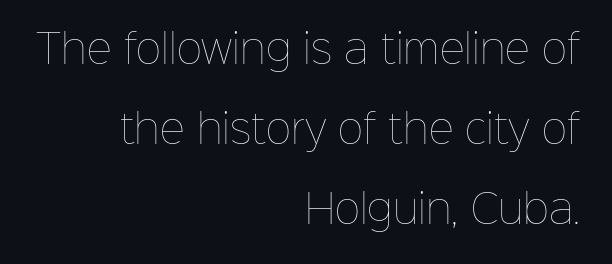
{"italic": "no", "bold": "no", "weight": "thin", "width": "normal", "stroke_contrast": "low", "x_height": "medium", "monospaced": "no", "underline": "no", "align": "right", "line_spacing": "loose", "line_spacing_ratio": 2.05, "letter_spacing": "normal", "letter_spacing_em": 0.0, "glyph_px": 39}
